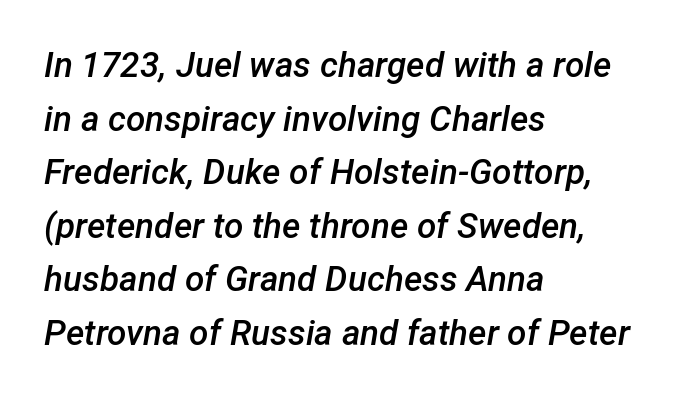
{"italic": "yes", "lean": "right", "slant_degrees": 12, "bold": "semi", "weight": "semibold", "width": "normal", "stroke_contrast": "low", "x_height": "medium", "monospaced": "no", "underline": "no", "align": "left", "line_spacing": "normal", "line_spacing_ratio": 1.53, "letter_spacing": "normal", "letter_spacing_em": 0.0, "glyph_px": 35}
